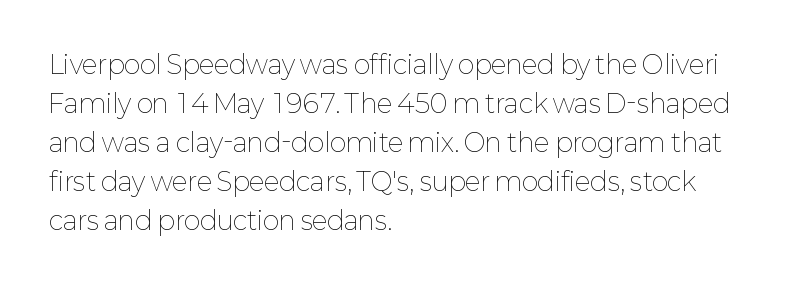
{"italic": "no", "bold": "no", "underline": "no", "align": "left", "line_spacing": "normal", "line_spacing_ratio": 1.56, "letter_spacing": "normal", "letter_spacing_em": 0.0, "glyph_px": 25}
